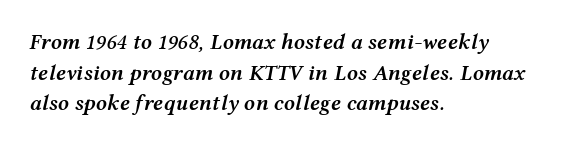
The image shows 22 px text type, italic (leaning right); set left-aligned, normal line spacing (1.39x), normal letter spacing, not underlined.
